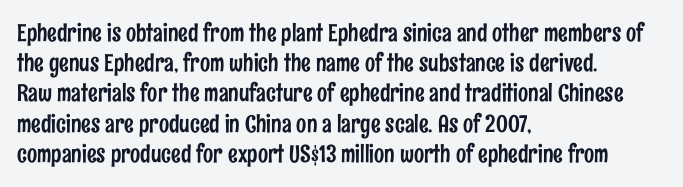
{"italic": "no", "underline": "no", "align": "left", "line_spacing": "normal", "line_spacing_ratio": 1.26, "letter_spacing": "normal", "letter_spacing_em": 0.0, "glyph_px": 24}
